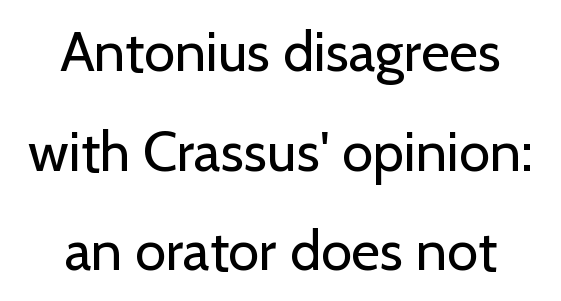
{"serif": "no", "italic": "no", "bold": "no", "weight": "regular", "width": "normal", "stroke_contrast": "low", "x_height": "medium", "monospaced": "no", "underline": "no", "align": "center", "line_spacing_ratio": 1.78, "letter_spacing": "normal", "letter_spacing_em": 0.0, "glyph_px": 56}
